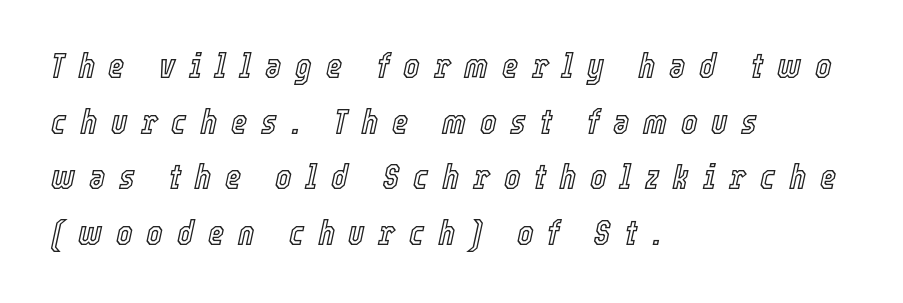
{"italic": "yes", "lean": "right", "slant_degrees": 12, "width": "condensed", "x_height": "medium", "monospaced": "no", "underline": "no", "align": "left", "line_spacing": "normal", "line_spacing_ratio": 1.59, "letter_spacing": "wide", "letter_spacing_em": 0.39, "glyph_px": 35}
